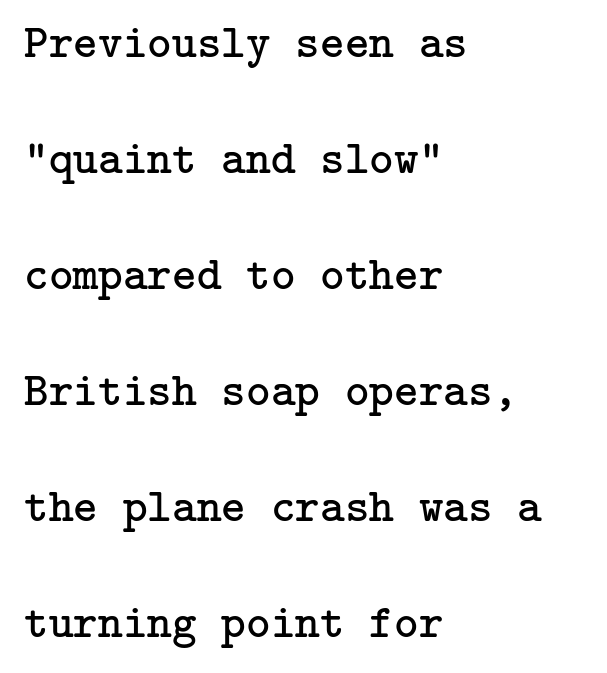
You could call the tracking neutral — neither tight nor loose. The passage shown is not bold in any degree. Rows of type keep a wide berth in the vertical direction. Any mark beneath the type? The region is blank. This is serif lettering, the kind often seen in printed books. The rag falls on the right side of this text block.
